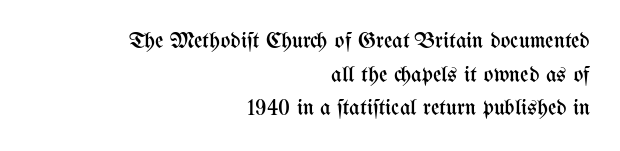
Q: Is the text bold? A: No.
Q: Is the text italic (slanted)? A: No, it is upright.
Q: Is the text underlined? A: No.
Q: How is the paragraph aligned? A: Right-aligned.
Q: Is the spacing between letters normal or unusually wide? A: Normal.
Q: Is the spacing between lines tight, normal or loose? A: Normal.
